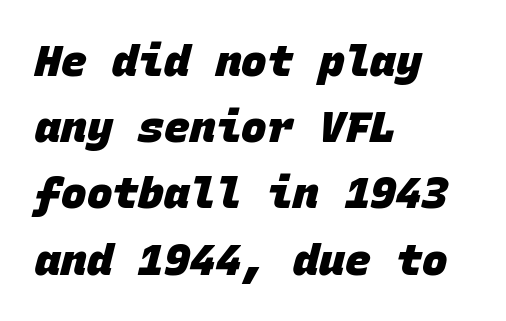
The face used here has the dense, thick strokes of a bold. The zone under the glyphs is completely vacant. Horizontal alignment here is leftward, the default for most running prose. The rendering shows plain stroke endings on the letterforms — a sans-serif design. Reading down the column, the eye jumps a familiar distance to each next line. The type is set solid horizontally, with unmodified tracking.
